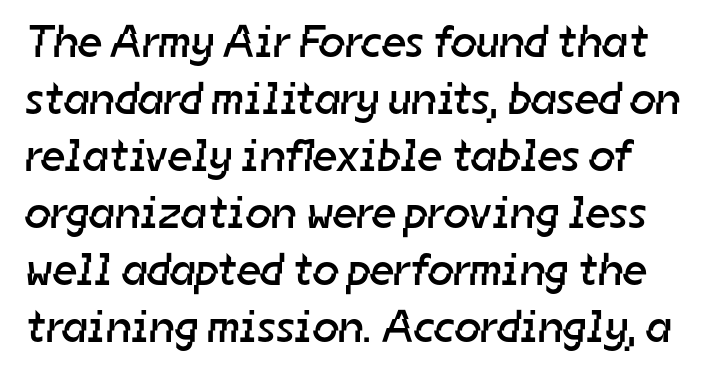
The letters look calm and open, with moderate or lighter stems. The baseline area is clear. In terms of letterspacing, this is plain default setting. Examine the stroke ends and you'll find no serifs. These lines are rendered in a variable-pitch font.
